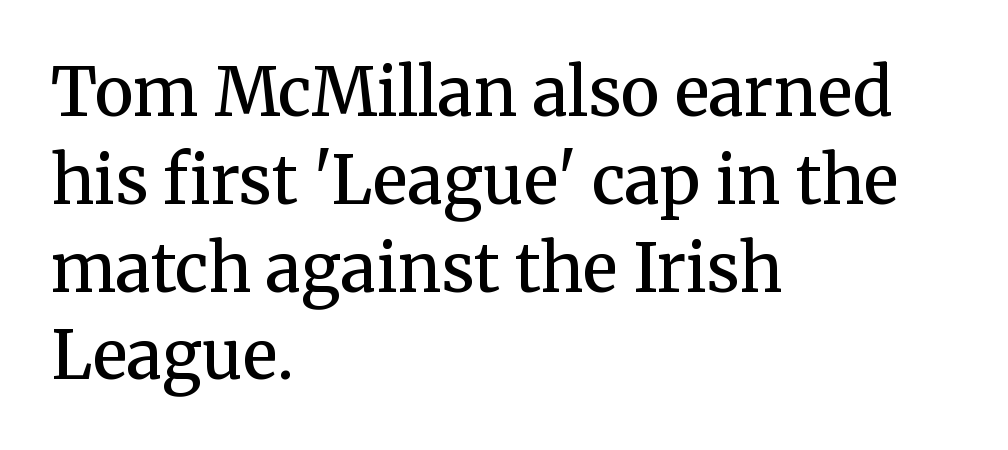
Q: Is the text bold? A: Semi-bold.
Q: Is the text italic (slanted)? A: No, it is upright.
Q: Is the typeface a serif or a sans-serif typeface? A: Serif.
Q: Is the text underlined? A: No.
Q: How is the paragraph aligned? A: Left-aligned.
Q: Is the spacing between letters normal or unusually wide? A: Normal.
Q: Is the spacing between lines tight, normal or loose? A: Normal.
Q: Width (condensed, normal, or wide)? A: Normal.
Q: Stroke contrast? A: Medium.
Q: x-height? A: Medium.
Q: Monospaced? A: No.
